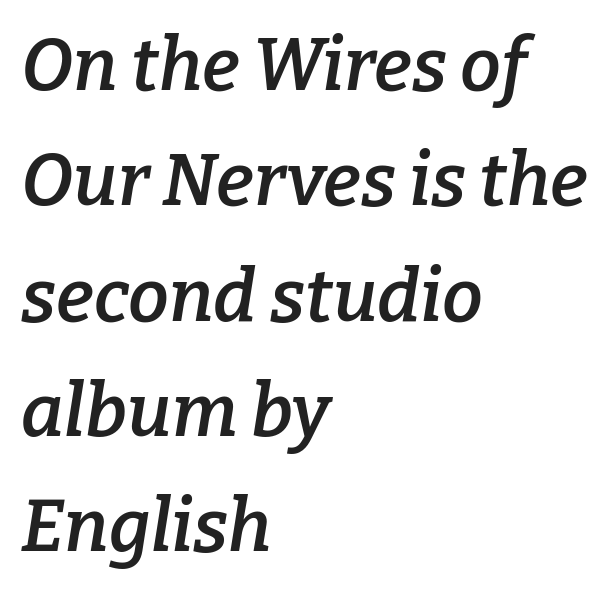
{"serif": "yes", "italic": "yes", "lean": "right", "slant_degrees": 9, "bold": "semi", "weight": "semibold", "width": "normal", "stroke_contrast": "low", "x_height": "medium", "monospaced": "no", "underline": "no", "align": "left", "line_spacing": "normal", "line_spacing_ratio": 1.58, "letter_spacing": "normal", "letter_spacing_em": 0.0, "glyph_px": 73}
